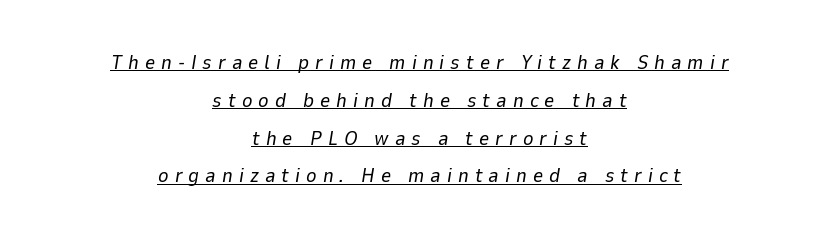
The image shows 20 px text type, italic (leaning right); set centered, line spacing 1.89x, unusually wide letter spacing (+0.3 em), underlined.
